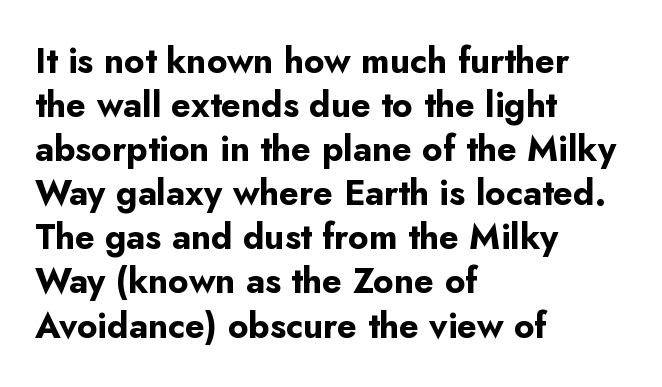
The letters sit at their default tracking, neither squeezed nor spread. Every stem runs plumb, perpendicular to the baseline. These lines are set flush left with a ragged right edge. Lines of text with bare space underneath.
